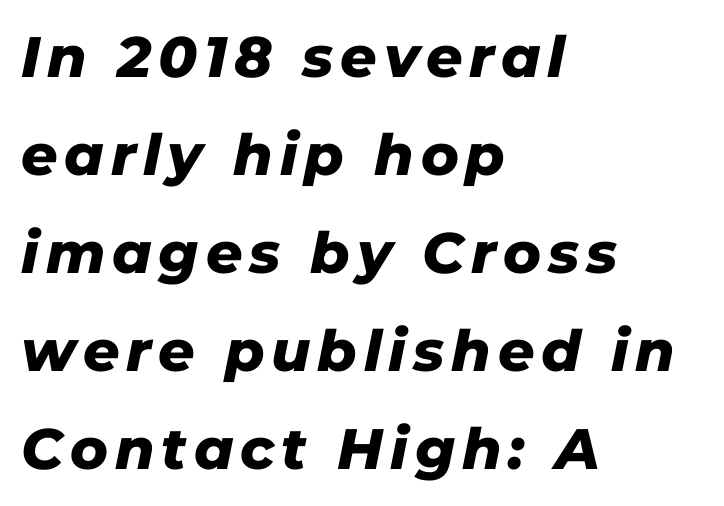
The image shows 57 px heavy type, italic (leaning right); set left-aligned, line spacing 1.72x, not underlined; low stroke contrast and a medium x-height.
